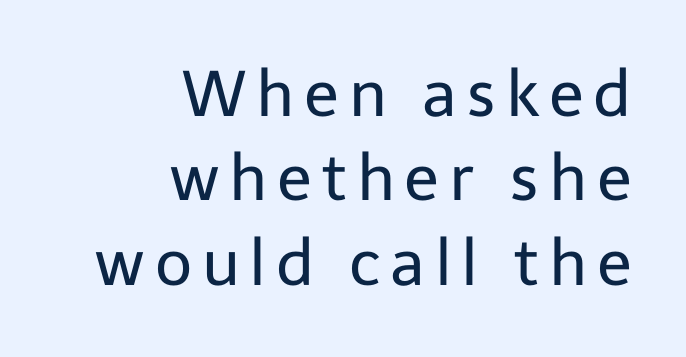
Q: Is the text bold? A: No.
Q: Is the text italic (slanted)? A: No, it is upright.
Q: Is the typeface a serif or a sans-serif typeface? A: Sans-serif.
Q: Is the text underlined? A: No.
Q: How is the paragraph aligned? A: Right-aligned.
Q: Is the spacing between lines tight, normal or loose? A: Normal.
Q: Width (condensed, normal, or wide)? A: Normal.
Q: Stroke contrast? A: Low.
Q: x-height? A: Medium.
Q: Monospaced? A: No.
